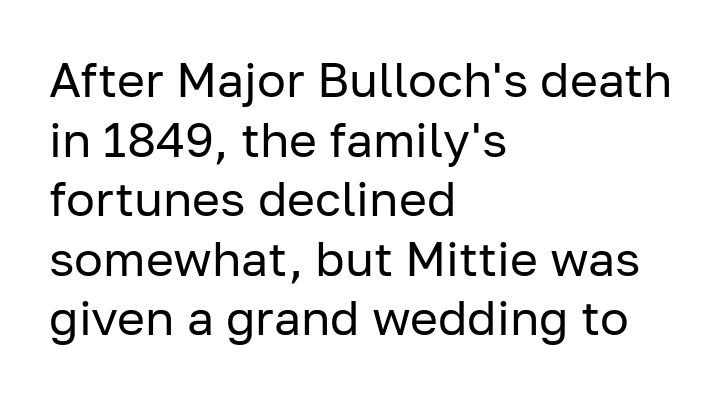
Q: Is the text bold? A: No.
Q: Is the text italic (slanted)? A: No, it is upright.
Q: Is the typeface a serif or a sans-serif typeface? A: Sans-serif.
Q: Is the text underlined? A: No.
Q: How is the paragraph aligned? A: Left-aligned.
Q: Is the spacing between letters normal or unusually wide? A: Normal.
Q: Width (condensed, normal, or wide)? A: Normal.
Q: Stroke contrast? A: Low.
Q: x-height? A: Medium.
Q: Monospaced? A: No.
